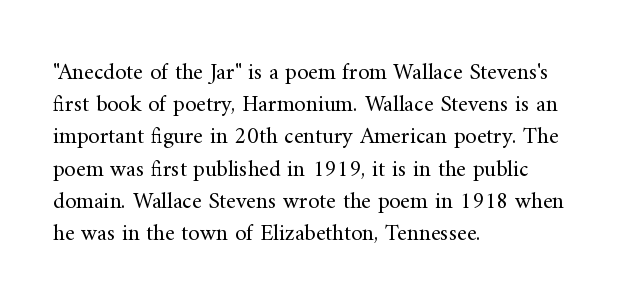
Regarding leading, the lines here are spaced in the standard way. The setting favours the left margin, as ordinary paragraphs usually do. The typeface has the unassuming heft of standard copy or less. The tracking reads as untouched default to a designer's eye. Type without underlining. Vertical strokes here are truly vertical.
